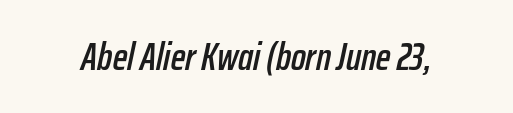
The image shows 39 px condensed type, italic (leaning right); set normal letter spacing, not underlined; low stroke contrast and a medium x-height.
